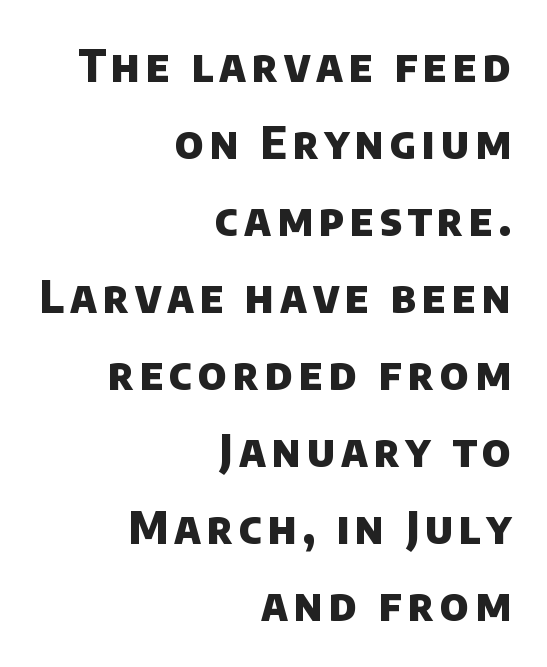
Q: Is the text bold? A: Yes.
Q: Is the typeface a serif or a sans-serif typeface? A: Sans-serif.
Q: Is the text underlined? A: No.
Q: How is the paragraph aligned? A: Right-aligned.
Q: Width (condensed, normal, or wide)? A: Normal.
Q: Stroke contrast? A: Low.
Q: x-height? A: Large.
Q: Monospaced? A: No.
